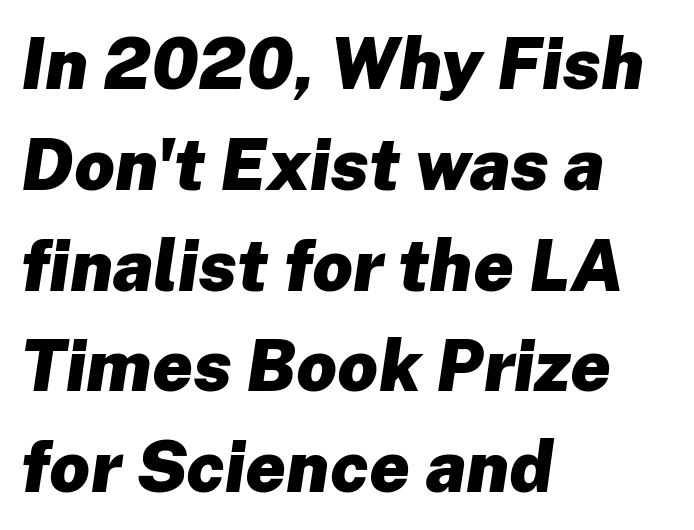
The image shows 71 px heavy type, italic (leaning right); set left-aligned, normal line spacing (1.42x), normal letter spacing, not underlined; low stroke contrast and a medium x-height.
